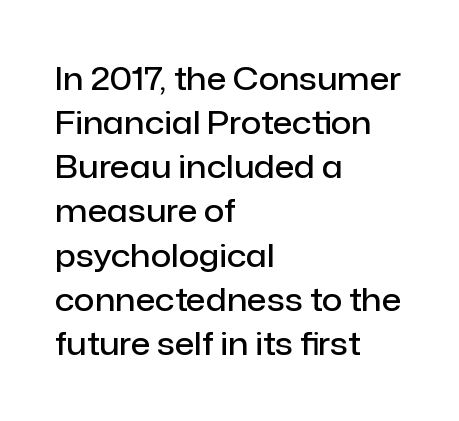
The image shows 32 px semibold sans-serif type, upright; set left-aligned, normal line spacing (1.38x), normal letter spacing, not underlined; low stroke contrast and a medium x-height.
